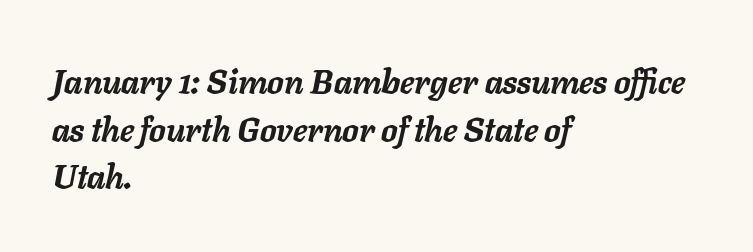
{"italic": "yes", "lean": "right", "slant_degrees": 11, "bold": "yes", "weight": "semibold", "width": "normal", "stroke_contrast": "low", "x_height": "medium", "monospaced": "no", "underline": "no", "align": "left", "line_spacing": "normal", "line_spacing_ratio": 1.44, "letter_spacing": "normal", "letter_spacing_em": 0.0, "glyph_px": 33}
